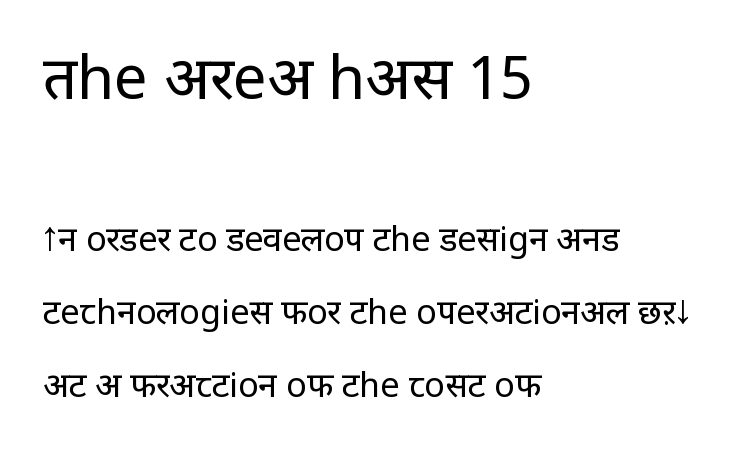
The image shows 60 px regular-weight sans-serif type, upright; set left-aligned, loose line spacing (2.14x), normal letter spacing, not underlined; the first (top) block is 1.76x larger; low stroke contrast and a large x-height.
